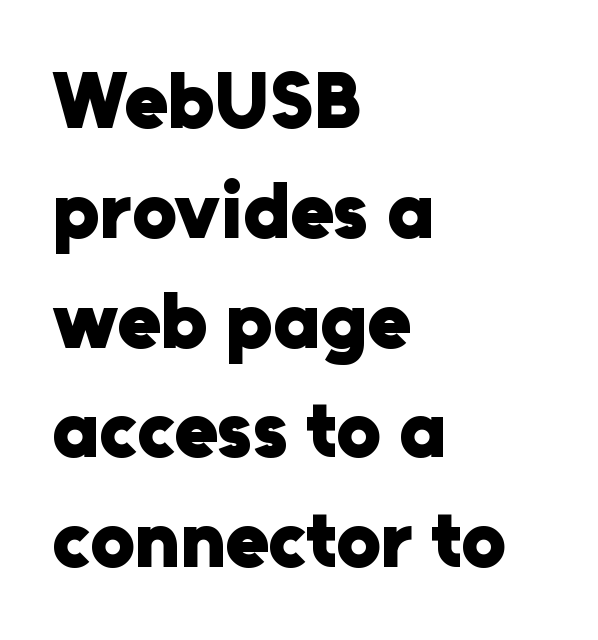
Q: Is the text bold? A: Yes.
Q: Is the text italic (slanted)? A: No, it is upright.
Q: Is the typeface a serif or a sans-serif typeface? A: Sans-serif.
Q: Is the text underlined? A: No.
Q: How is the paragraph aligned? A: Left-aligned.
Q: Is the spacing between letters normal or unusually wide? A: Normal.
Q: Is the spacing between lines tight, normal or loose? A: Normal.
Q: Width (condensed, normal, or wide)? A: Normal.
Q: Stroke contrast? A: Low.
Q: x-height? A: Medium.
Q: Monospaced? A: No.
